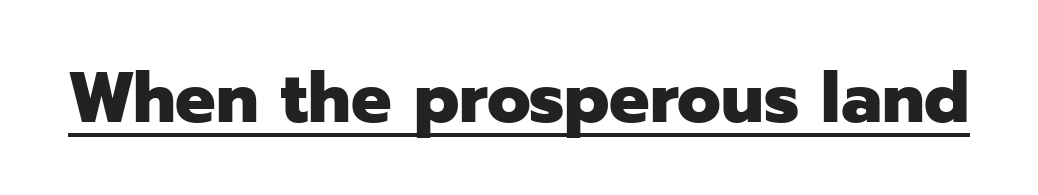
The image shows 71 px heavy sans-serif type, upright; set normal letter spacing, underlined; low stroke contrast and a medium x-height.
